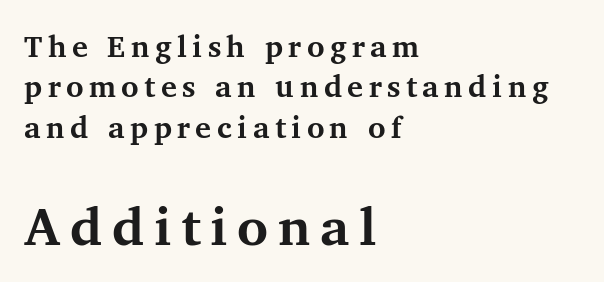
One-word summary of the alignment: left. Descenders are the only things crossing below the line. Rendered with straight, roman letterforms. How would I describe the line gaps? Plain and ordinary. Looks like regular typesetting: each glyph gets only the width it needs. Old-style or modern, the face here clearly has serifs.
